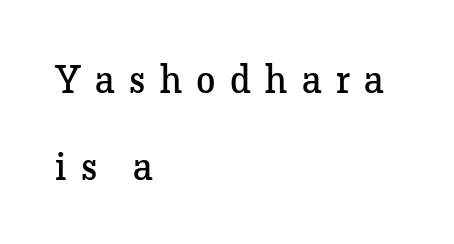
Does the leading feel generous? Absolutely, it's lavish. Lines of text with bare space underneath. No heavy texture on the line: the type isn't bold. A typesetter would call this heavily tracked-out type.
